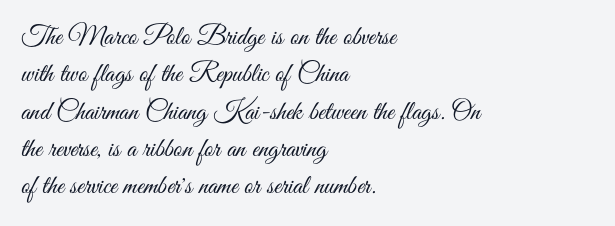
Q: Is the text bold? A: No.
Q: Is the text italic (slanted)? A: Yes.
Q: Is the text underlined? A: No.
Q: How is the paragraph aligned? A: Left-aligned.
Q: Is the spacing between letters normal or unusually wide? A: Normal.
Q: Is the spacing between lines tight, normal or loose? A: Normal.
